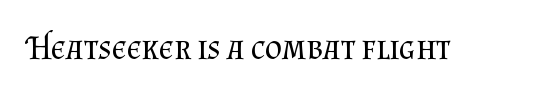
The image shows 33 px regular-weight serif type, upright; set normal letter spacing, not underlined; medium stroke contrast and a small x-height.
